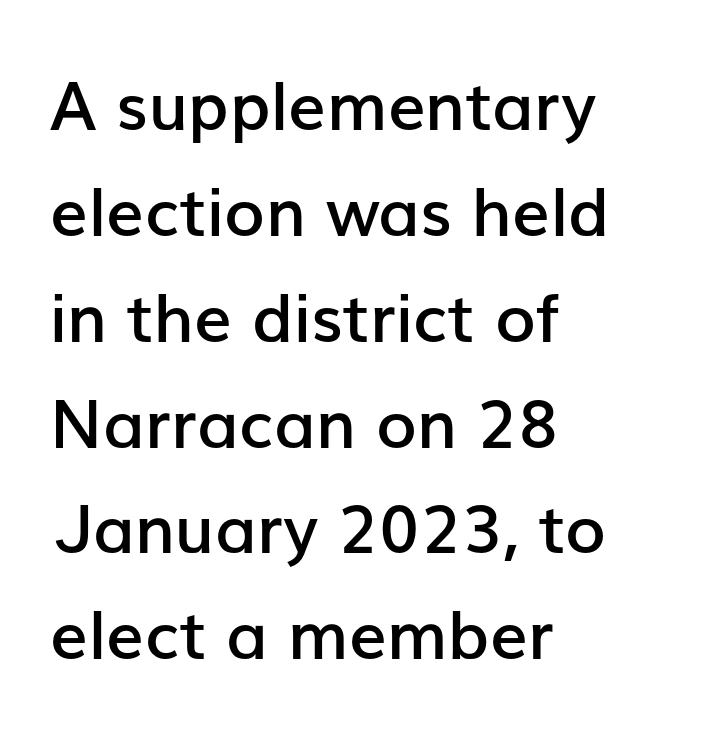
The characters look somewhat weighty, a semibold short of true bold. The leading is moderate, giving the passage an even texture. The passage shown is typeset with a sans-serif family. The lines are quadded left.
